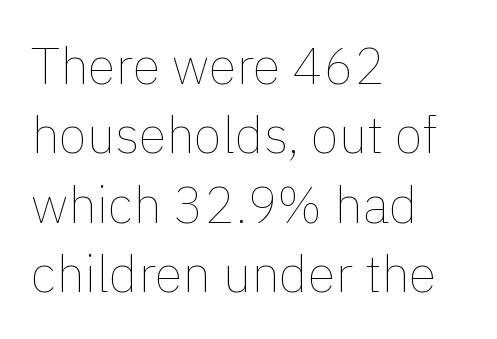
The letterforms sit at book weight or below. Letters rest on an invisible, unmarked baseline. Note the varied advance widths — an 'i' is clearly narrower than an 'm'. Alignment: flush left. Nothing unusual about the tracking: characters are spaced as the font intends.
